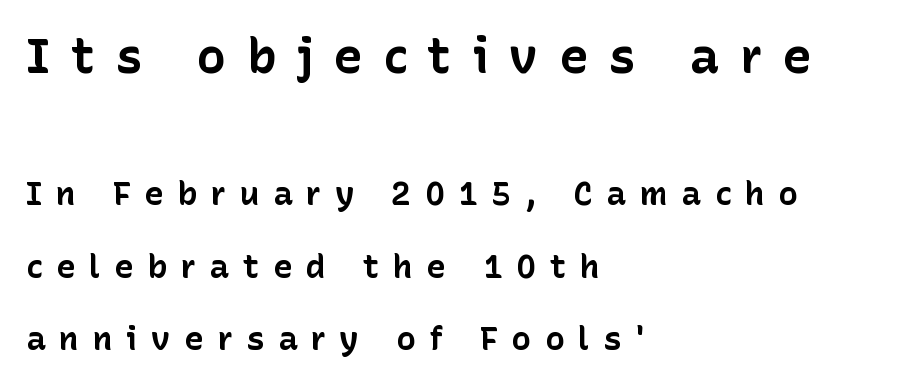
Q: Is the text bold? A: Yes.
Q: Is the text italic (slanted)? A: No, it is upright.
Q: Is the typeface a serif or a sans-serif typeface? A: Sans-serif.
Q: Is the text underlined? A: No.
Q: How is the paragraph aligned? A: Left-aligned.
Q: Is the spacing between letters normal or unusually wide? A: Unusually wide.
Q: Is the spacing between lines tight, normal or loose? A: Loose.
Q: Which block of text is set in a larger size, the first (top) or the second (bottom)? A: The first (top) one.
Q: Width (condensed, normal, or wide)? A: Normal.
Q: Stroke contrast? A: Low.
Q: x-height? A: Medium.
Q: Monospaced? A: No.
